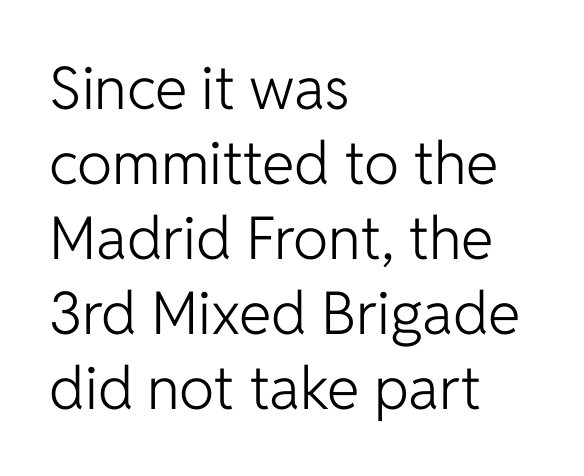
Q: Is the text bold? A: No.
Q: Is the text italic (slanted)? A: No, it is upright.
Q: Is the typeface a serif or a sans-serif typeface? A: Sans-serif.
Q: Is the text underlined? A: No.
Q: How is the paragraph aligned? A: Left-aligned.
Q: Is the spacing between letters normal or unusually wide? A: Normal.
Q: Is the spacing between lines tight, normal or loose? A: Normal.
Q: Width (condensed, normal, or wide)? A: Normal.
Q: Stroke contrast? A: Low.
Q: x-height? A: Medium.
Q: Monospaced? A: No.
